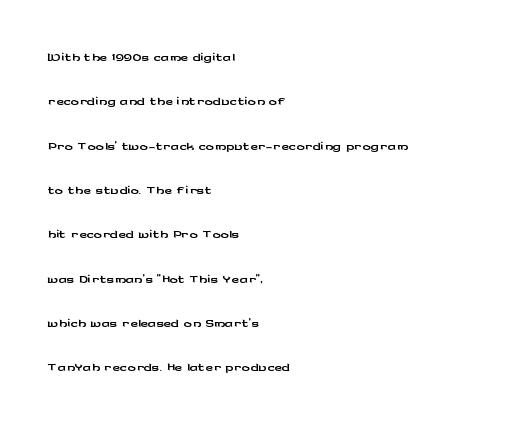
Q: Is the text italic (slanted)? A: No, it is upright.
Q: Is the text underlined? A: No.
Q: How is the paragraph aligned? A: Left-aligned.
Q: Is the spacing between letters normal or unusually wide? A: Normal.
Q: Is the spacing between lines tight, normal or loose? A: Loose.
